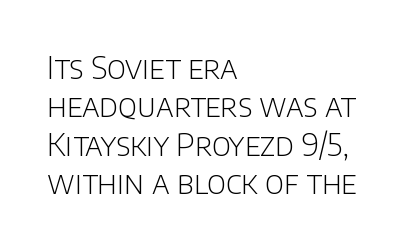
The image shows 31 px light sans-serif type, upright; set left-aligned, line spacing 1.24x, normal letter spacing, not underlined; low stroke contrast and a large x-height.
